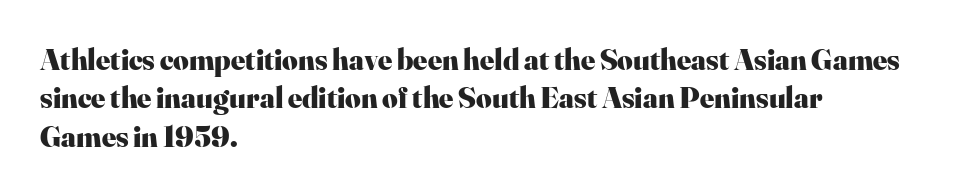
In terms of weight, the rendering is a true, heavy bold. The paragraph has a hard left edge and a soft right edge. The face used here is proportionally spaced, like ordinary book or web type. Normally led — the rows are evenly, conventionally spaced. Here the glyphs are tracked normally, forming tight word shapes.
